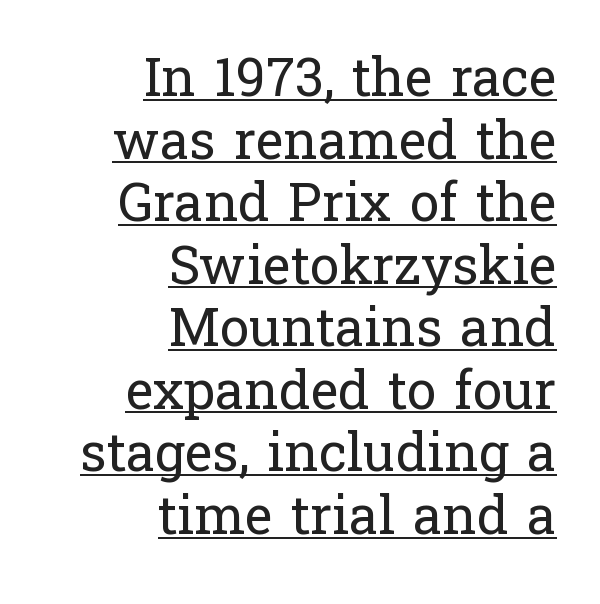
Q: Is the text bold? A: No.
Q: Is the text italic (slanted)? A: No, it is upright.
Q: Is the typeface a serif or a sans-serif typeface? A: Serif.
Q: Is the text underlined? A: Yes.
Q: How is the paragraph aligned? A: Right-aligned.
Q: Is the spacing between letters normal or unusually wide? A: Normal.
Q: Width (condensed, normal, or wide)? A: Normal.
Q: Stroke contrast? A: Low.
Q: x-height? A: Medium.
Q: Monospaced? A: No.
